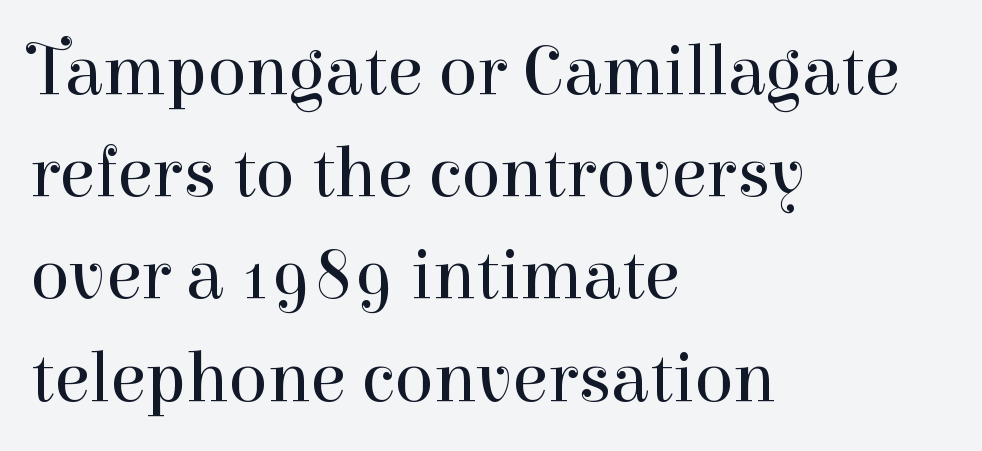
The image shows 72 px regular-weight serif type, upright; set left-aligned, normal line spacing (1.42x), normal letter spacing, not underlined; high stroke contrast and a medium x-height.
